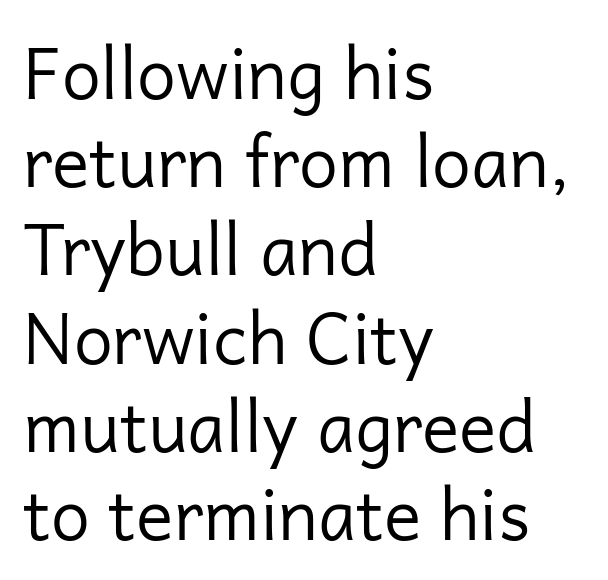
The image shows 70 px regular-weight sans-serif type, upright; set left-aligned, normal line spacing (1.26x), normal letter spacing, not underlined; low stroke contrast and a medium x-height.
